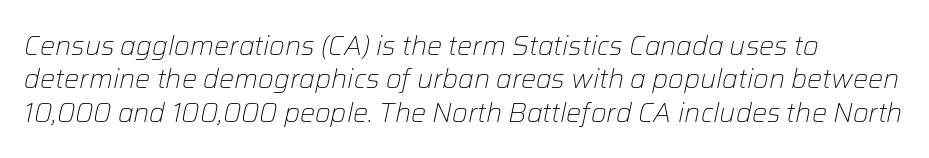
{"italic": "yes", "lean": "right", "slant_degrees": 12, "bold": "no", "underline": "no", "line_spacing_ratio": 1.24, "letter_spacing": "normal", "letter_spacing_em": 0.0, "glyph_px": 27}
